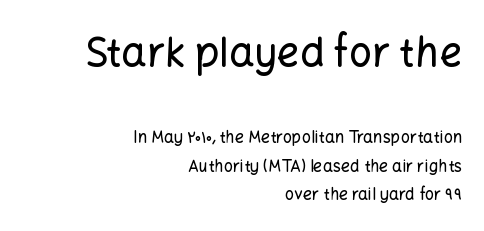
The image shows 40 px sans-serif type, upright; set right-aligned, line spacing 1.76x, normal letter spacing, not underlined; the first (top) block is 2.5x larger; low stroke contrast and a medium x-height.
